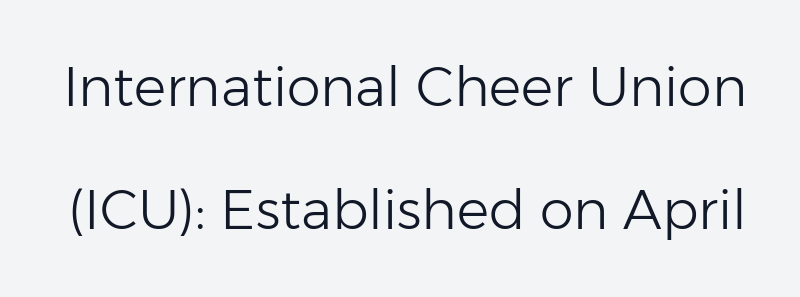
Q: Is the text bold? A: No.
Q: Is the text italic (slanted)? A: No, it is upright.
Q: Is the typeface a serif or a sans-serif typeface? A: Sans-serif.
Q: Is the text underlined? A: No.
Q: Is the spacing between letters normal or unusually wide? A: Normal.
Q: Is the spacing between lines tight, normal or loose? A: Loose.
Q: Width (condensed, normal, or wide)? A: Normal.
Q: Stroke contrast? A: Low.
Q: x-height? A: Medium.
Q: Monospaced? A: No.
